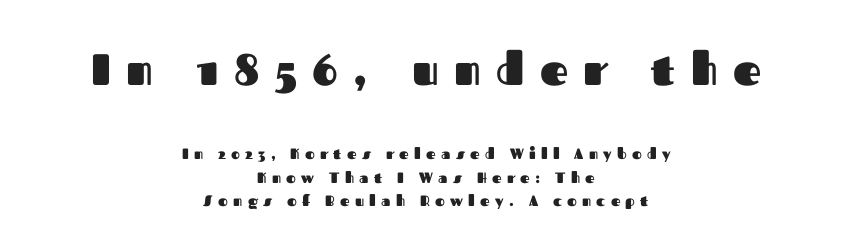
{"serif": "no", "italic": "no", "bold": "yes", "weight": "heavy", "width": "normal", "stroke_contrast": "medium", "x_height": "medium", "monospaced": "no", "underline": "no", "align": "center", "line_spacing": "normal", "line_spacing_ratio": 1.57, "letter_spacing": "wide", "letter_spacing_em": 0.35, "larger_block": "first", "size_ratio": 2.93, "glyph_px": 44}
